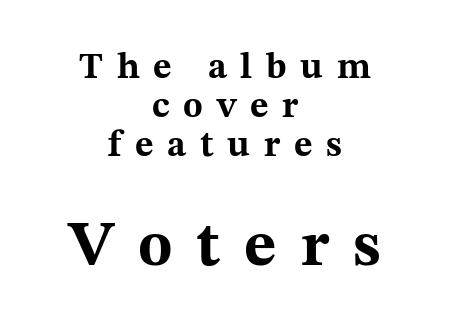
{"serif": "yes", "italic": "no", "bold": "yes", "weight": "bold", "width": "wide", "stroke_contrast": "medium", "x_height": "medium", "monospaced": "no", "underline": "no", "align": "center", "line_spacing": "tight", "line_spacing_ratio": 1.08, "letter_spacing": "wide", "letter_spacing_em": 0.38, "larger_block": "second", "size_ratio": 1.75, "glyph_px": 63}
